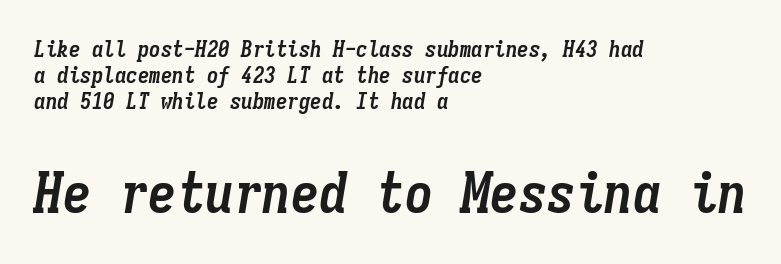
Q: Is the text bold? A: Yes.
Q: Is the text italic (slanted)? A: Yes, it leans right by about 9 degrees.
Q: Is the text underlined? A: No.
Q: How is the paragraph aligned? A: Left-aligned.
Q: Is the spacing between letters normal or unusually wide? A: Normal.
Q: Is the spacing between lines tight, normal or loose? A: Tight.
Q: Which block of text is set in a larger size, the first (top) or the second (bottom)? A: The second (bottom) one.
Q: Width (condensed, normal, or wide)? A: Condensed.
Q: Stroke contrast? A: Low.
Q: x-height? A: Medium.
Q: Monospaced? A: Yes.
